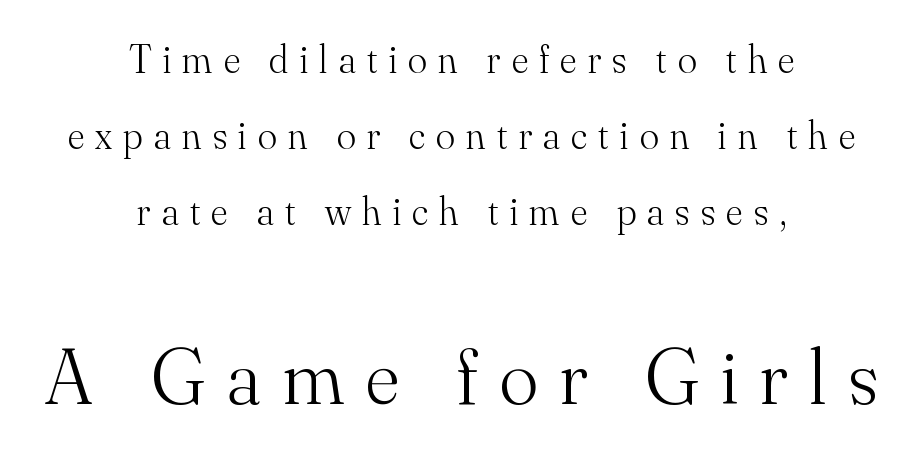
Q: Is the text bold? A: No.
Q: Is the text italic (slanted)? A: No, it is upright.
Q: Is the typeface a serif or a sans-serif typeface? A: Serif.
Q: Is the text underlined? A: No.
Q: How is the paragraph aligned? A: Centered.
Q: Is the spacing between letters normal or unusually wide? A: Unusually wide.
Q: Is the spacing between lines tight, normal or loose? A: Loose.
Q: Which block of text is set in a larger size, the first (top) or the second (bottom)? A: The second (bottom) one.
Q: Width (condensed, normal, or wide)? A: Normal.
Q: Stroke contrast? A: Medium.
Q: x-height? A: Small.
Q: Monospaced? A: No.
